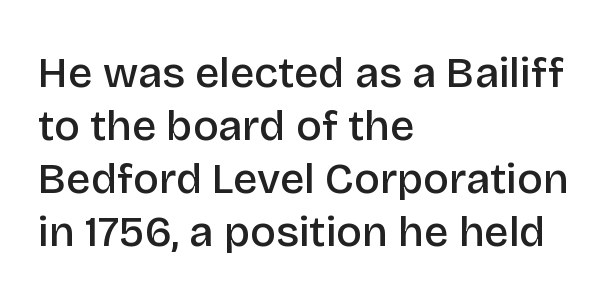
The image shows 43 px semibold sans-serif type, upright; set left-aligned, line spacing 1.23x, normal letter spacing, not underlined; low stroke contrast and a large x-height.
